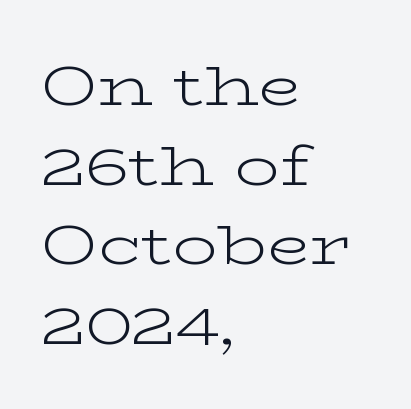
Q: Is the text bold? A: No.
Q: Is the text italic (slanted)? A: No, it is upright.
Q: Is the typeface a serif or a sans-serif typeface? A: Serif.
Q: Is the text underlined? A: No.
Q: How is the paragraph aligned? A: Left-aligned.
Q: Is the spacing between letters normal or unusually wide? A: Normal.
Q: Is the spacing between lines tight, normal or loose? A: Normal.
Q: Width (condensed, normal, or wide)? A: Wide.
Q: Stroke contrast? A: Low.
Q: x-height? A: Medium.
Q: Monospaced? A: No.
